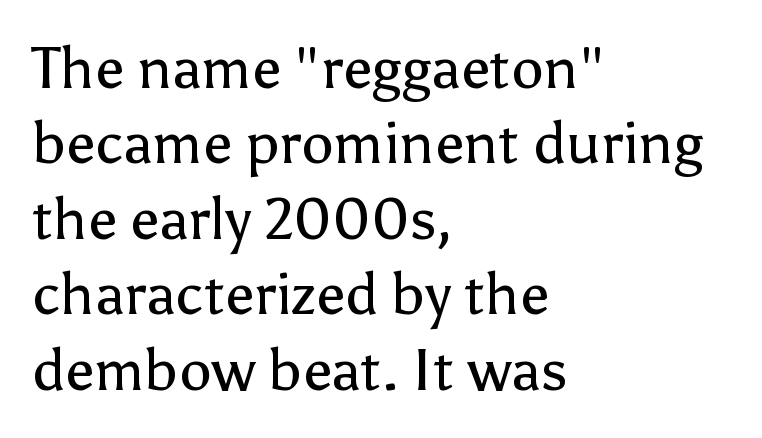
Q: Is the text bold? A: No.
Q: Is the text italic (slanted)? A: No, it is upright.
Q: Is the typeface a serif or a sans-serif typeface? A: Sans-serif.
Q: Is the text underlined? A: No.
Q: How is the paragraph aligned? A: Left-aligned.
Q: Is the spacing between letters normal or unusually wide? A: Normal.
Q: Is the spacing between lines tight, normal or loose? A: Normal.
Q: Width (condensed, normal, or wide)? A: Normal.
Q: Stroke contrast? A: Low.
Q: x-height? A: Medium.
Q: Monospaced? A: No.
